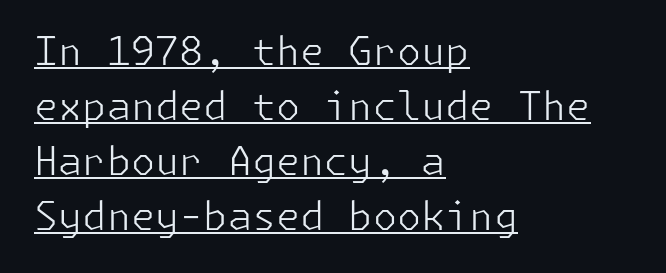
Q: Is the text bold? A: No.
Q: Is the text italic (slanted)? A: No, it is upright.
Q: Is the typeface a serif or a sans-serif typeface? A: Sans-serif.
Q: Is the text underlined? A: Yes.
Q: How is the paragraph aligned? A: Left-aligned.
Q: Is the spacing between letters normal or unusually wide? A: Normal.
Q: Is the spacing between lines tight, normal or loose? A: Normal.
Q: Width (condensed, normal, or wide)? A: Normal.
Q: Stroke contrast? A: Low.
Q: x-height? A: Medium.
